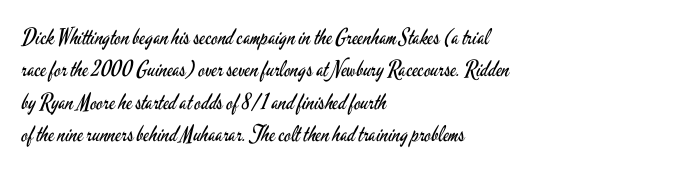
Q: Is the text bold? A: No.
Q: Is the text italic (slanted)? A: Yes.
Q: Is the text underlined? A: No.
Q: How is the paragraph aligned? A: Left-aligned.
Q: Is the spacing between letters normal or unusually wide? A: Normal.
Q: Is the spacing between lines tight, normal or loose? A: Normal.
